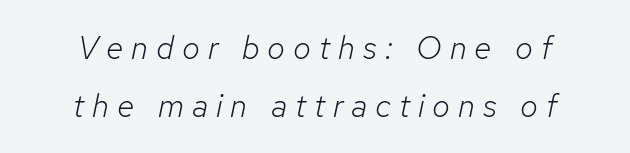
{"italic": "yes", "lean": "right", "slant_degrees": 12, "bold": "no", "weight": "light", "width": "normal", "stroke_contrast": "low", "x_height": "medium", "monospaced": "no", "underline": "no", "align": "center", "line_spacing_ratio": 1.81, "letter_spacing": "wide", "letter_spacing_em": 0.25, "glyph_px": 32}
